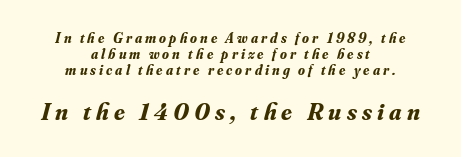
Honestly, the rows look squashed on top of each other. I'd describe the lettering as bold — thick and assertive. Typeset on center — no edge is straight. The specimen omits any rule beneath the text block's lines.
